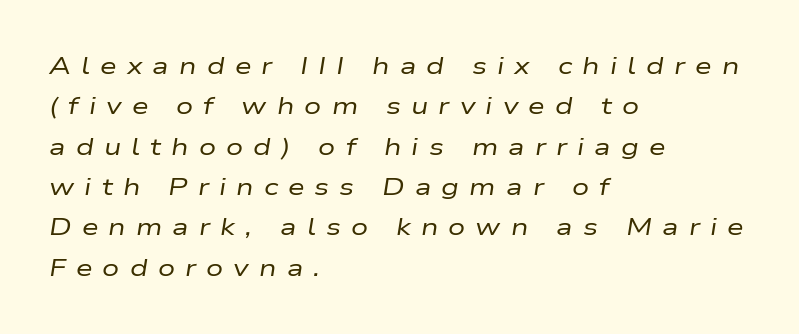
The image shows 24 px text type, italic (leaning right); set left-aligned, normal line spacing (1.68x), unusually wide letter spacing (+0.42 em), not underlined.
